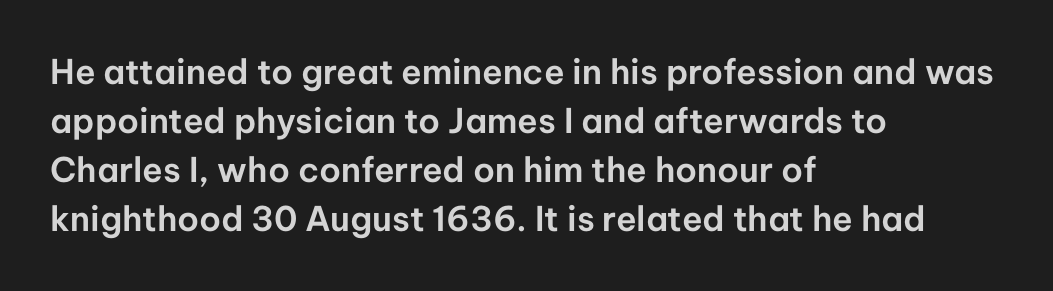
The area under the type is left untouched. Spacing verdict: proportional, widths tailored to each character. These lines are set flush left with a ragged right edge. Grotesque or geometric, the face here clearly has no serifs. Ascenders rise straight up at ninety degrees. Does the leading feel generous? No, just average.
